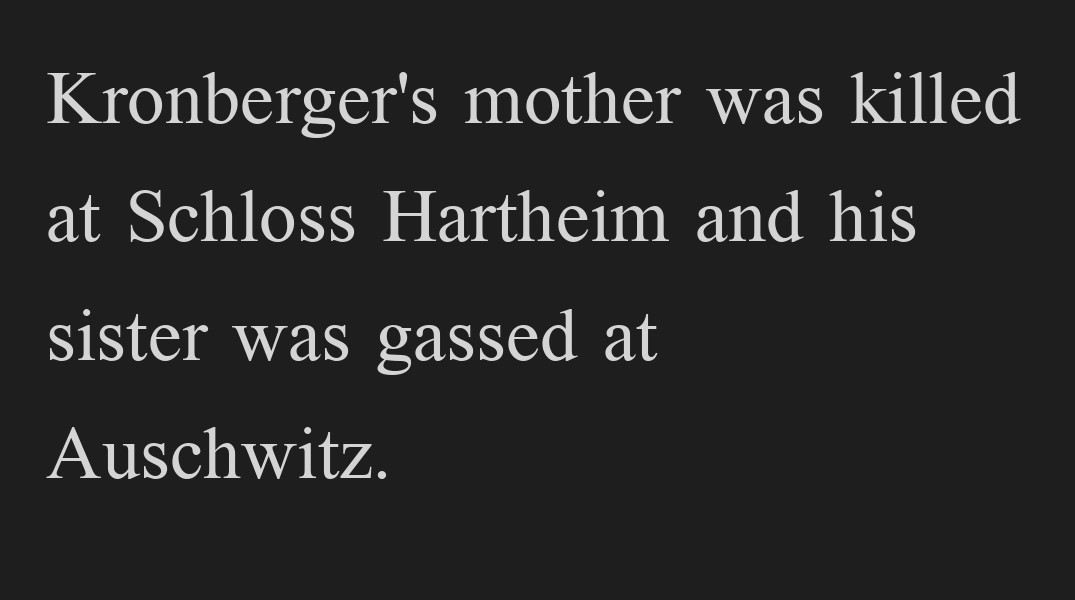
{"serif": "yes", "italic": "no", "bold": "no", "weight": "regular", "width": "normal", "stroke_contrast": "medium", "x_height": "medium", "monospaced": "no", "underline": "no", "align": "left", "line_spacing": "normal", "line_spacing_ratio": 1.6, "letter_spacing": "normal", "letter_spacing_em": 0.0, "glyph_px": 74}
